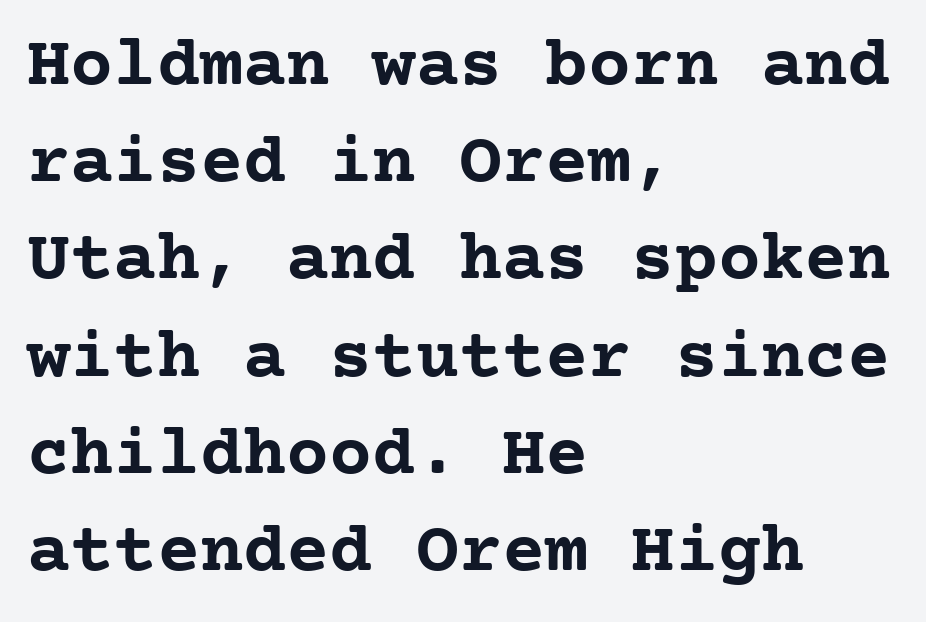
Q: Is the text bold? A: Yes.
Q: Is the text italic (slanted)? A: No, it is upright.
Q: Is the typeface a serif or a sans-serif typeface? A: Serif.
Q: Is the text underlined? A: No.
Q: How is the paragraph aligned? A: Left-aligned.
Q: Is the spacing between letters normal or unusually wide? A: Normal.
Q: Is the spacing between lines tight, normal or loose? A: Normal.
Q: Width (condensed, normal, or wide)? A: Normal.
Q: Stroke contrast? A: Low.
Q: x-height? A: Medium.
